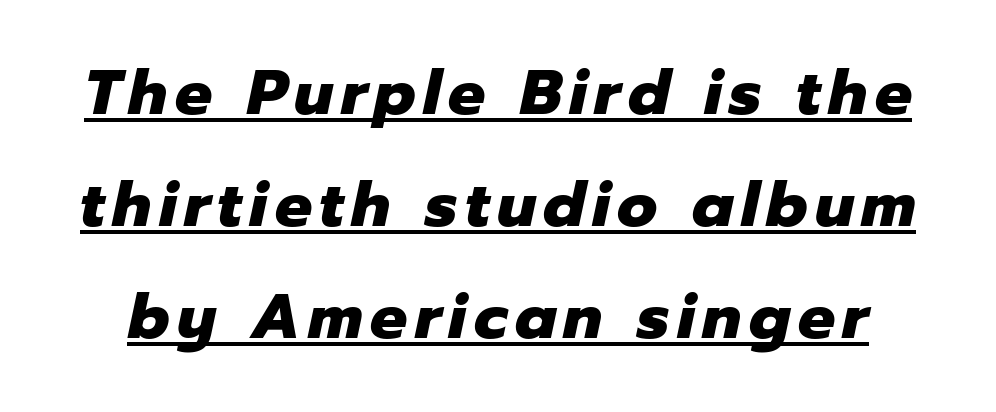
A rule runs beneath these lines of type. You could not count columns in this text — the font is proportionally spaced. How heavy is the stroke? Heavy — this is a bold. The specimen reads as italic at a glance.
